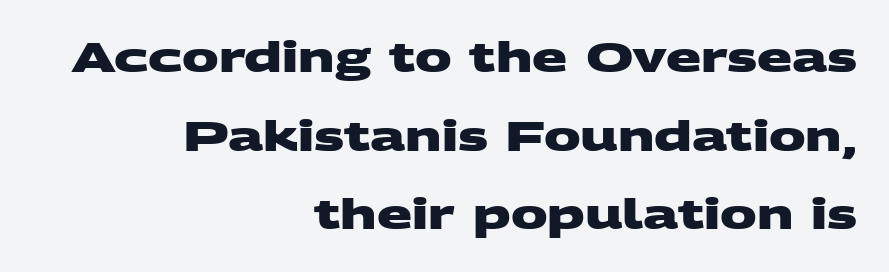
No feet cap the strokes, marking this as sans-serif type. The paragraph has a hard right edge and a soft left edge. Whoever set this chose breathing room over compactness in the vertical rhythm. Spacing verdict: proportional, widths tailored to each character.
